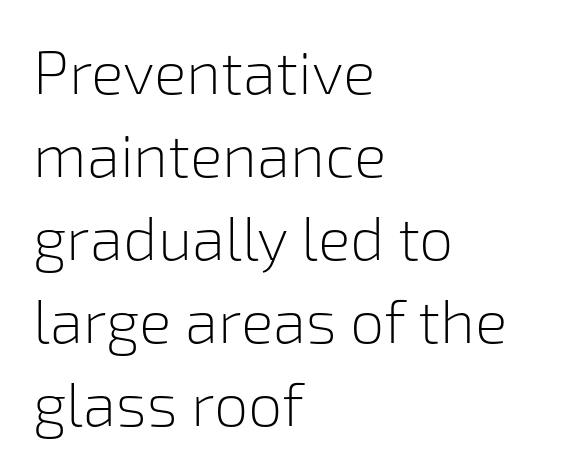
The image shows 61 px light sans-serif type, upright; set left-aligned, normal line spacing (1.36x), normal letter spacing, not underlined; low stroke contrast and a medium x-height.
